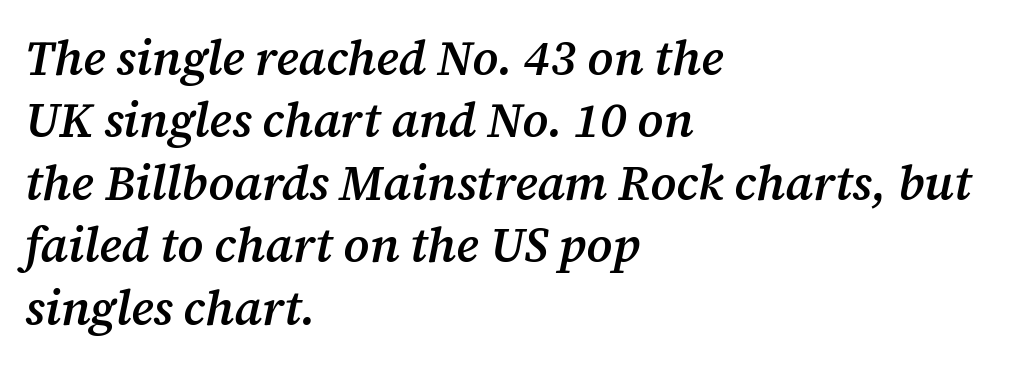
The image shows 48 px semibold serif type, italic (leaning right); set left-aligned, normal line spacing (1.3x), normal letter spacing, not underlined; medium stroke contrast and a medium x-height.
